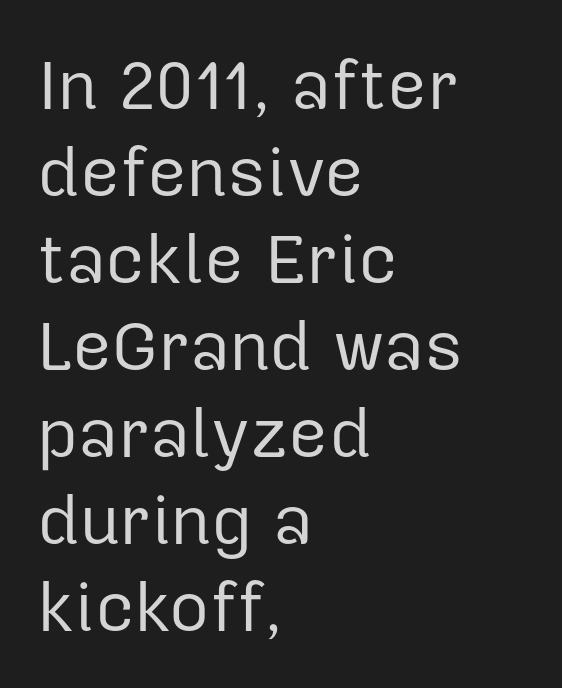
{"serif": "no", "italic": "no", "bold": "no", "weight": "regular", "width": "normal", "stroke_contrast": "low", "x_height": "medium", "monospaced": "no", "underline": "no", "align": "left", "line_spacing": "normal", "line_spacing_ratio": 1.26, "letter_spacing": "normal", "letter_spacing_em": 0.0, "glyph_px": 69}
